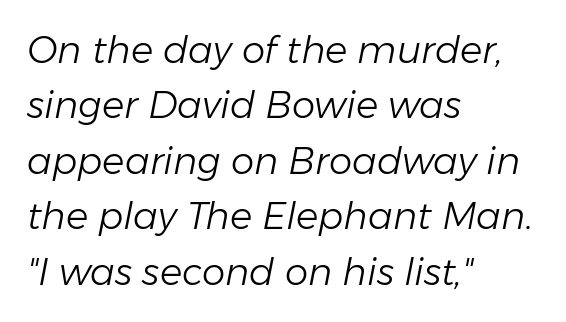
Q: Is the text bold? A: No.
Q: Is the text italic (slanted)? A: Yes, it leans right by about 11 degrees.
Q: Is the text underlined? A: No.
Q: How is the paragraph aligned? A: Left-aligned.
Q: Is the spacing between letters normal or unusually wide? A: Normal.
Q: Is the spacing between lines tight, normal or loose? A: Normal.
Q: Width (condensed, normal, or wide)? A: Normal.
Q: Stroke contrast? A: Low.
Q: x-height? A: Medium.
Q: Monospaced? A: No.
